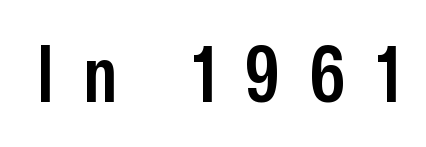
Has an underline been added? It has not. This sample has the flowing, uneven cadence of proportional lettering. Does the type have serifs? No, each stem ends abruptly. Italic? Not at all — the glyphs are vertical.
